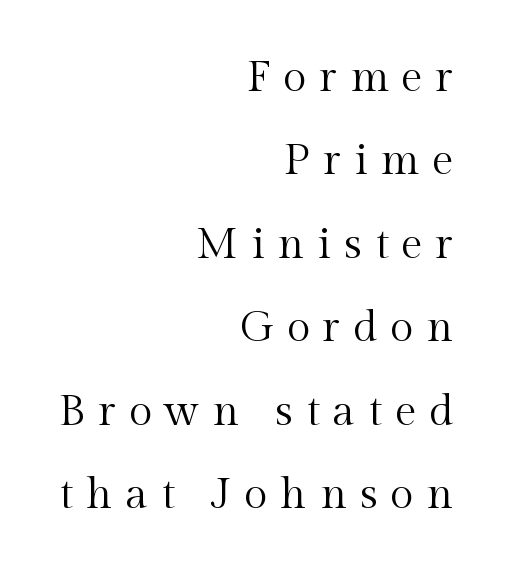
Line endings align vertically; line beginnings do not. The gap between lines stays unmarked. Each stroke keeps to a modest, everyday thickness or less. A typesetter would call this proportional, since set widths differ per character.
